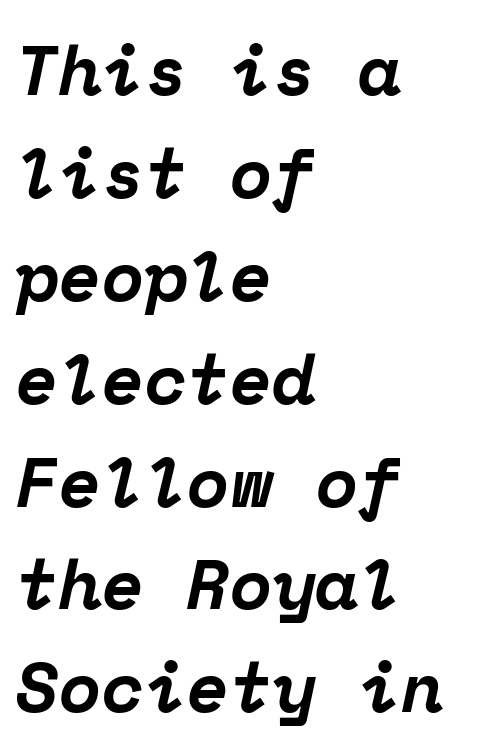
{"serif": "yes", "italic": "yes", "lean": "right", "slant_degrees": 12, "bold": "yes", "weight": "bold", "width": "normal", "stroke_contrast": "low", "x_height": "medium", "monospaced": "yes", "underline": "no", "align": "left", "line_spacing": "normal", "line_spacing_ratio": 1.47, "letter_spacing": "normal", "letter_spacing_em": 0.0, "glyph_px": 70}
